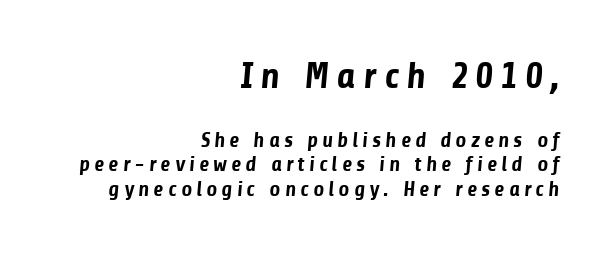
The image shows 37 px bold sans-serif type; set right-aligned, line spacing 1.17x, unusually wide letter spacing (+0.2 em), not underlined; the first (top) block is 1.76x larger; low stroke contrast and a medium x-height.
